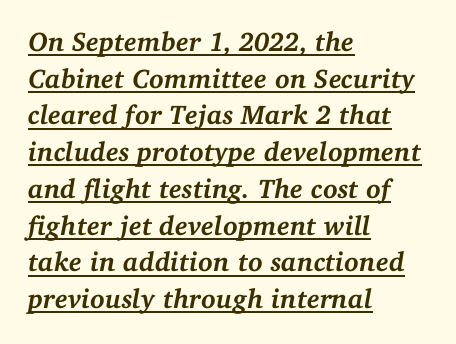
{"italic": "yes", "lean": "right", "slant_degrees": 11, "bold": "yes", "underline": "yes", "align": "left", "line_spacing": "normal", "line_spacing_ratio": 1.36, "letter_spacing": "normal", "letter_spacing_em": 0.0, "glyph_px": 27}
